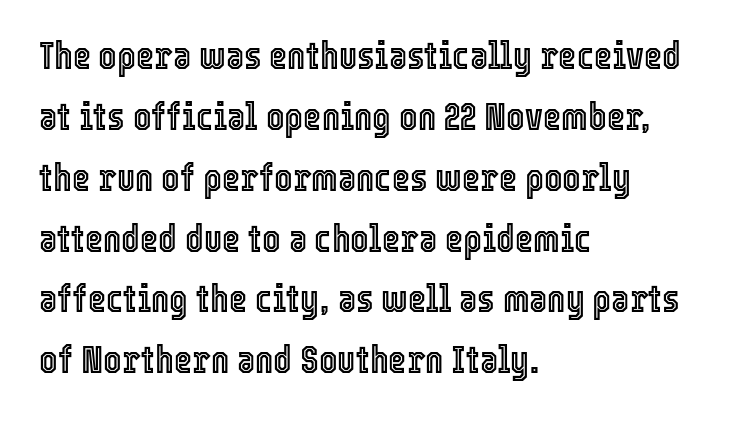
The image shows 39 px condensed type, upright; set left-aligned, normal line spacing (1.56x), normal letter spacing, not underlined; a medium x-height.
